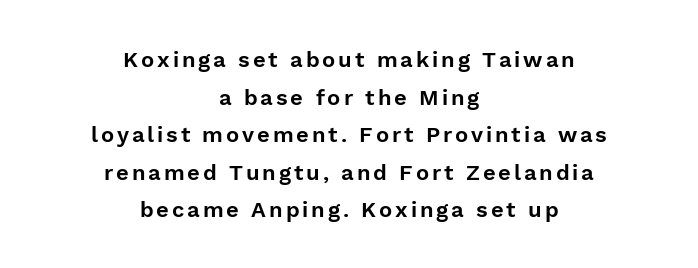
The image shows 22 px text type, upright; set centered, line spacing 1.71x, not underlined.
